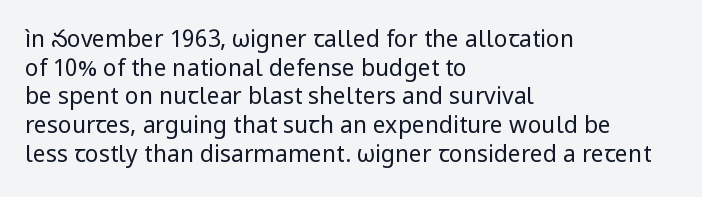
{"italic": "no", "bold": "no", "underline": "no", "align": "left", "line_spacing": "normal", "line_spacing_ratio": 1.25, "letter_spacing": "normal", "letter_spacing_em": 0.0, "glyph_px": 23}
